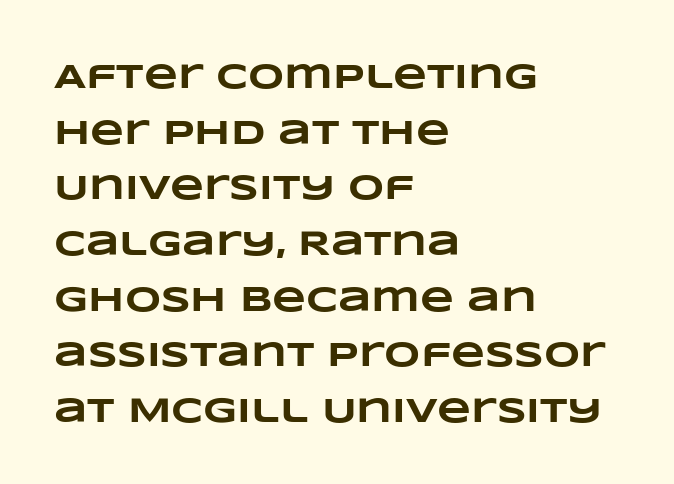
The image shows 35 px heavy, wide type; set left-aligned, normal line spacing (1.59x), normal letter spacing, not underlined; low stroke contrast and a large x-height.
